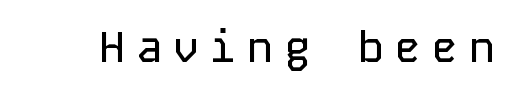
Descenders are the only things crossing below the line. The rendering shows plain stroke endings on the letterforms — a sans-serif design. Every character here occupies the same horizontal width, giving the sample a typewriter-like rhythm. Style check: upright. Words appear elongated and porous because spacing is wide.
